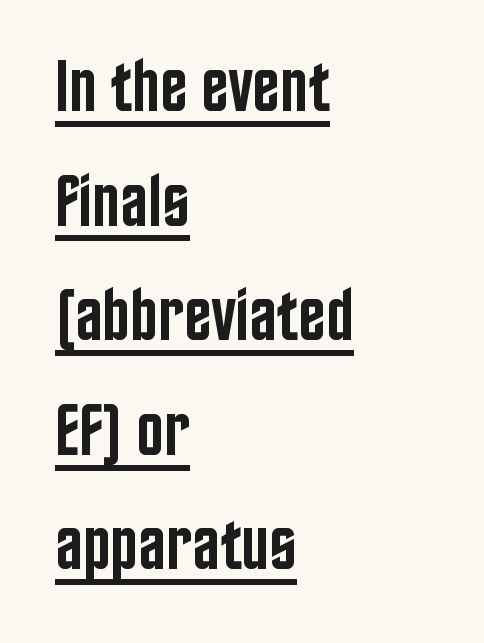
Q: Is the text bold? A: Semi-bold.
Q: Is the text italic (slanted)? A: No, it is upright.
Q: Is the typeface a serif or a sans-serif typeface? A: Sans-serif.
Q: Is the text underlined? A: Yes.
Q: How is the paragraph aligned? A: Left-aligned.
Q: Is the spacing between letters normal or unusually wide? A: Normal.
Q: Is the spacing between lines tight, normal or loose? A: Normal.
Q: Width (condensed, normal, or wide)? A: Condensed.
Q: Stroke contrast? A: Low.
Q: x-height? A: Large.
Q: Monospaced? A: No.
